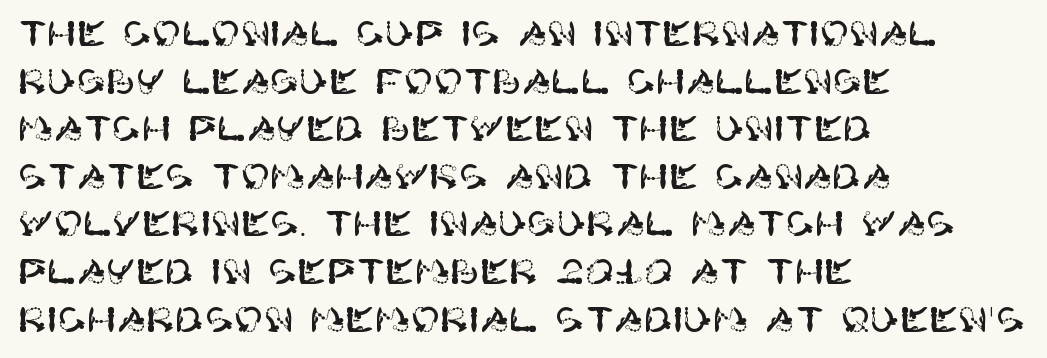
Q: Is the text italic (slanted)? A: No, it is upright.
Q: Is the typeface a serif or a sans-serif typeface? A: Sans-serif.
Q: Is the text underlined? A: No.
Q: How is the paragraph aligned? A: Left-aligned.
Q: Is the spacing between letters normal or unusually wide? A: Normal.
Q: Is the spacing between lines tight, normal or loose? A: Normal.
Q: Width (condensed, normal, or wide)? A: Normal.
Q: Stroke contrast? A: High.
Q: x-height? A: Large.
